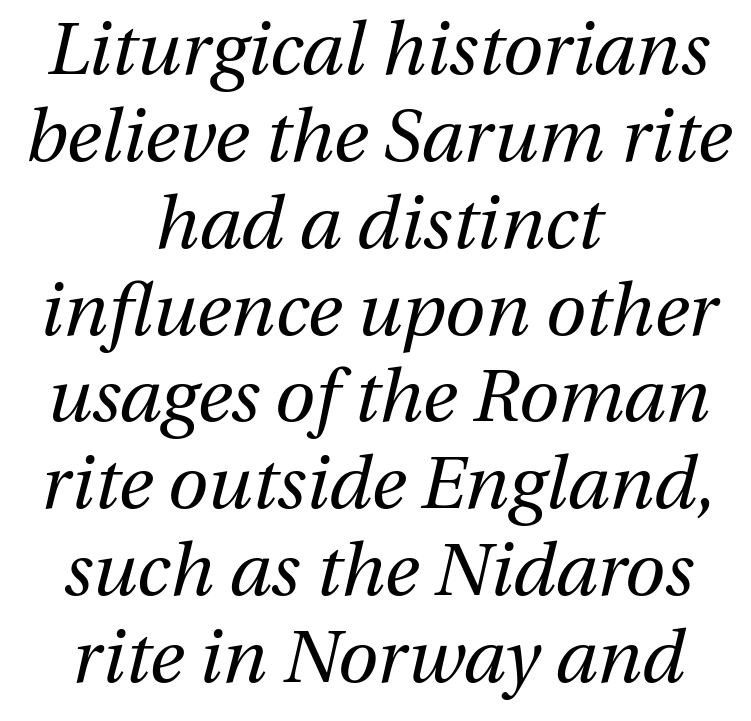
Q: Is the text bold? A: No.
Q: Is the text italic (slanted)? A: Yes, it leans right by about 13 degrees.
Q: Is the text underlined? A: No.
Q: How is the paragraph aligned? A: Centered.
Q: Is the spacing between letters normal or unusually wide? A: Normal.
Q: Width (condensed, normal, or wide)? A: Normal.
Q: Stroke contrast? A: Medium.
Q: x-height? A: Medium.
Q: Monospaced? A: No.
